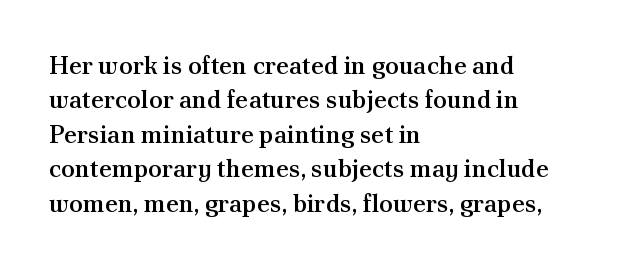
Q: Is the text bold? A: Semi-bold.
Q: Is the text italic (slanted)? A: No, it is upright.
Q: Is the text underlined? A: No.
Q: How is the paragraph aligned? A: Left-aligned.
Q: Is the spacing between letters normal or unusually wide? A: Normal.
Q: Is the spacing between lines tight, normal or loose? A: Normal.
